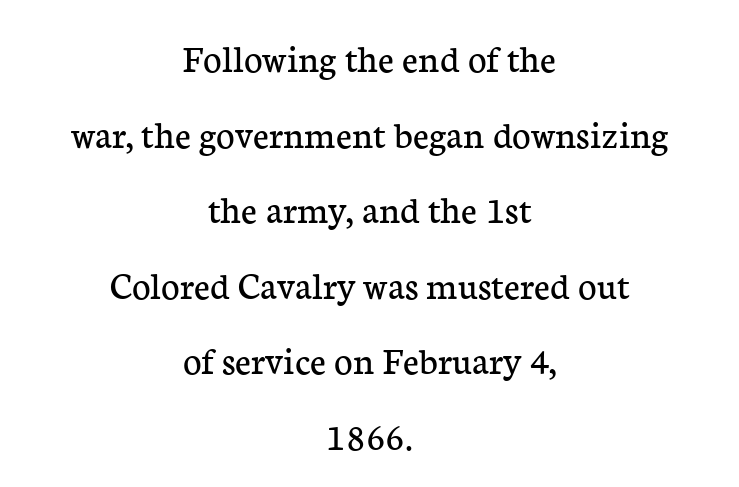
{"serif": "yes", "italic": "no", "bold": "no", "weight": "regular", "width": "normal", "stroke_contrast": "low", "x_height": "medium", "monospaced": "no", "underline": "no", "align": "center", "line_spacing_ratio": 1.89, "letter_spacing": "normal", "letter_spacing_em": 0.0, "glyph_px": 40}
